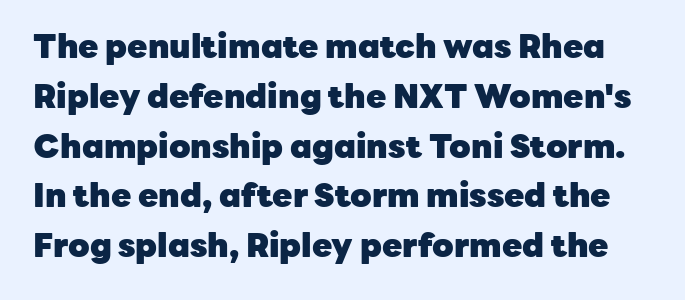
{"serif": "no", "italic": "no", "bold": "yes", "weight": "heavy", "width": "normal", "stroke_contrast": "low", "x_height": "medium", "monospaced": "no", "underline": "no", "line_spacing": "normal", "line_spacing_ratio": 1.51, "letter_spacing": "normal", "letter_spacing_em": 0.0, "glyph_px": 33}
